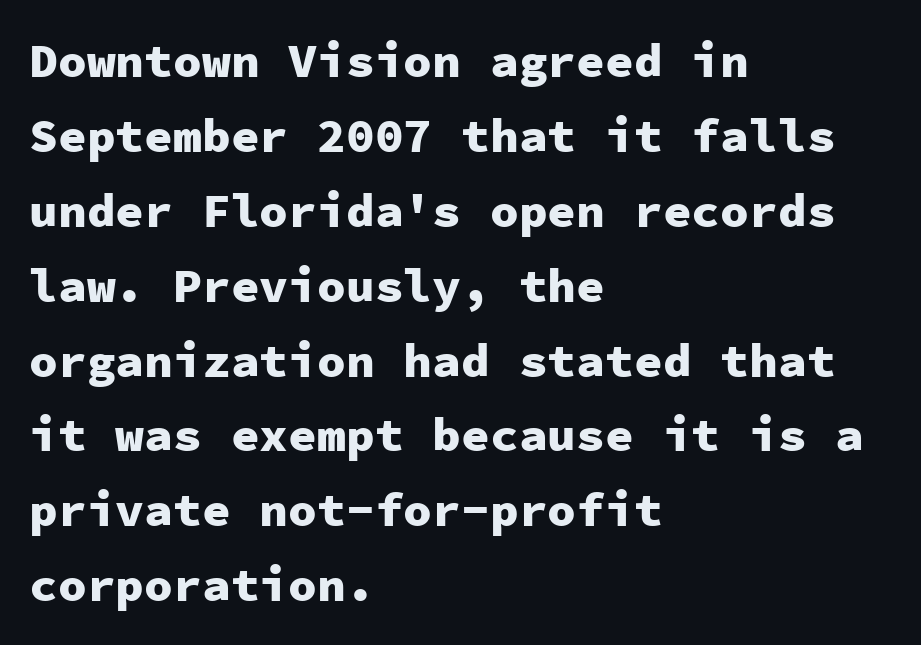
The image shows 48 px heavy sans-serif type, upright, monospaced; set left-aligned, normal line spacing (1.56x), normal letter spacing, not underlined; low stroke contrast and a medium x-height.
